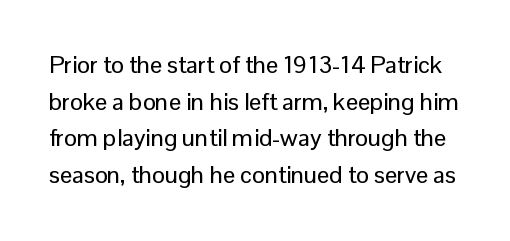
The image shows 24 px text type, upright; set normal line spacing (1.53x), normal letter spacing, not underlined.
